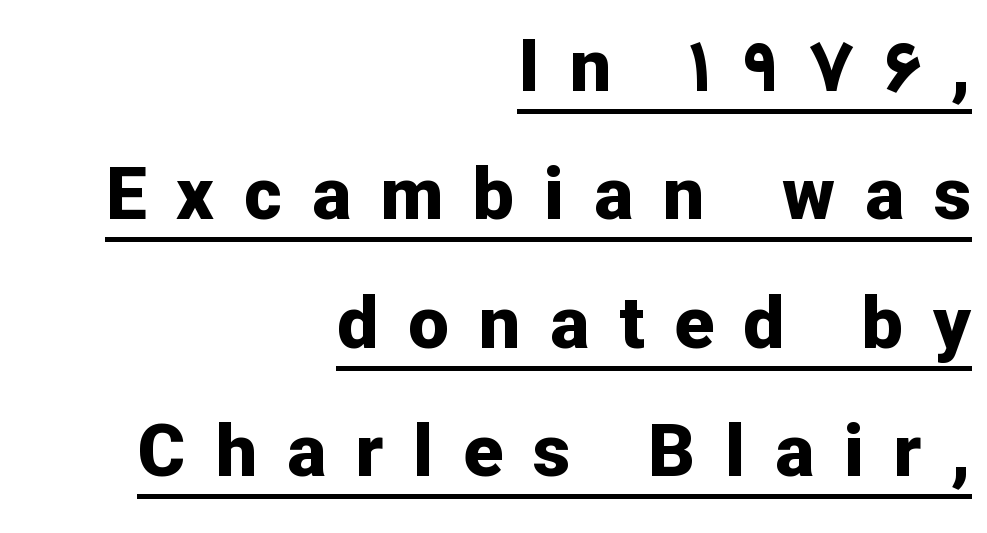
{"serif": "no", "italic": "no", "bold": "yes", "weight": "bold", "width": "normal", "stroke_contrast": "low", "x_height": "medium", "monospaced": "no", "underline": "yes", "align": "right", "line_spacing_ratio": 1.76, "letter_spacing": "wide", "letter_spacing_em": 0.41, "glyph_px": 73}
